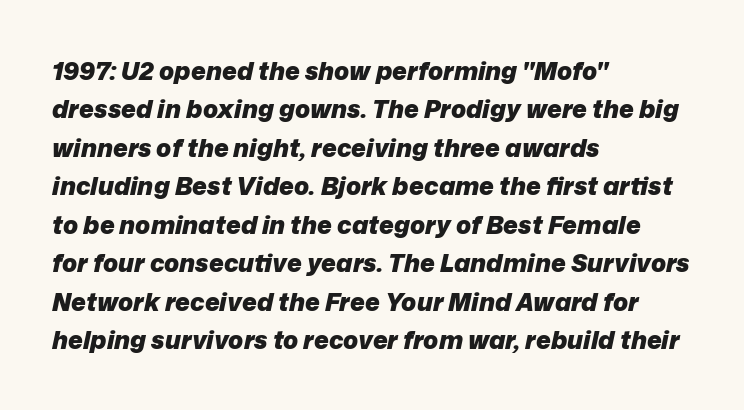
Rule under the text: the space is simply empty. Rows of type keep a routine distance in the vertical direction. Weight: bold. You can tell it's italic because the verticals aren't actually vertical. Nobody touched the tracking dial on this one. These lines stack with their left ends in a neat column.
